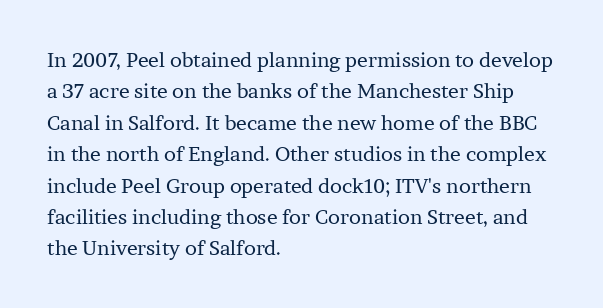
{"italic": "no", "bold": "no", "underline": "no", "align": "left", "line_spacing": "normal", "line_spacing_ratio": 1.57, "letter_spacing": "normal", "letter_spacing_em": 0.0, "glyph_px": 20}
